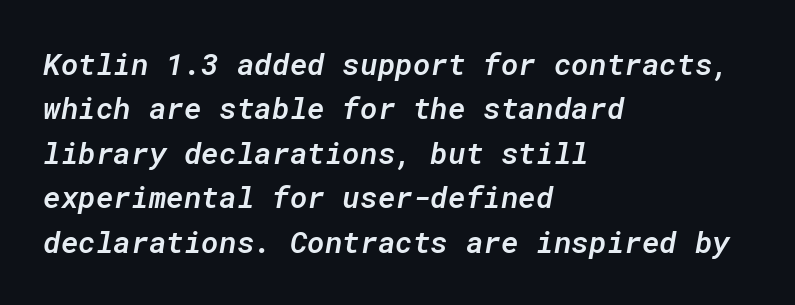
Q: Is the text bold? A: Semi-bold.
Q: Is the text italic (slanted)? A: Yes, it leans right by about 10 degrees.
Q: Is the text underlined? A: No.
Q: How is the paragraph aligned? A: Left-aligned.
Q: Is the spacing between letters normal or unusually wide? A: Normal.
Q: Is the spacing between lines tight, normal or loose? A: Normal.
Q: Width (condensed, normal, or wide)? A: Normal.
Q: Stroke contrast? A: Low.
Q: x-height? A: Medium.
Q: Monospaced? A: Yes.
